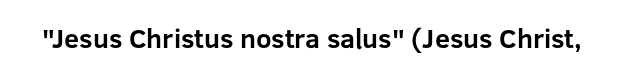
The image shows 27 px bold type, upright; set normal letter spacing, not underlined.
